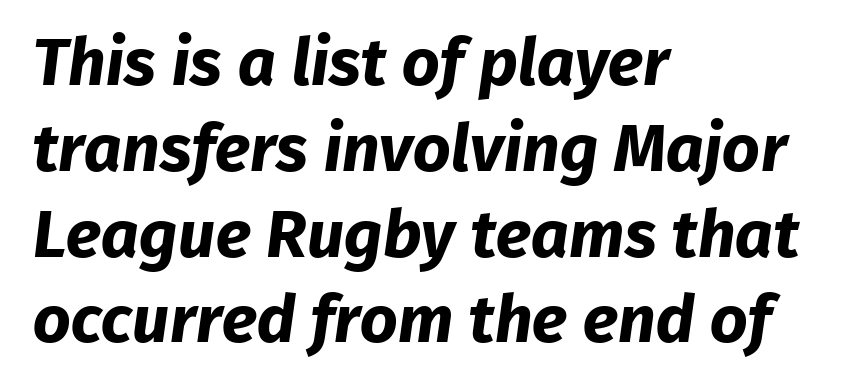
Q: Is the text bold? A: Yes.
Q: Is the typeface a serif or a sans-serif typeface? A: Sans-serif.
Q: Is the text underlined? A: No.
Q: How is the paragraph aligned? A: Left-aligned.
Q: Is the spacing between letters normal or unusually wide? A: Normal.
Q: Is the spacing between lines tight, normal or loose? A: Normal.
Q: Width (condensed, normal, or wide)? A: Normal.
Q: Stroke contrast? A: Low.
Q: x-height? A: Medium.
Q: Monospaced? A: No.
